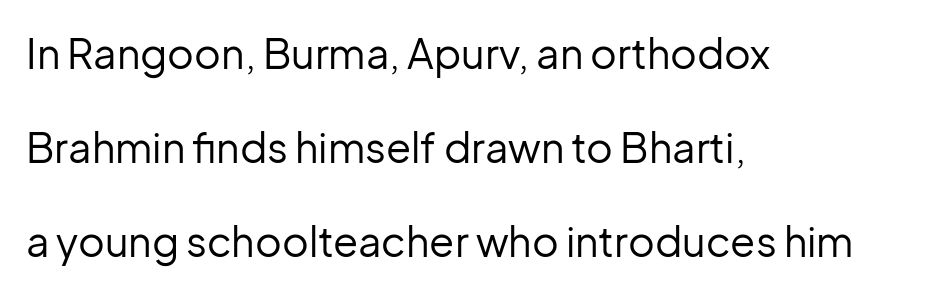
Q: Is the text bold? A: No.
Q: Is the text italic (slanted)? A: No, it is upright.
Q: Is the typeface a serif or a sans-serif typeface? A: Sans-serif.
Q: Is the text underlined? A: No.
Q: How is the paragraph aligned? A: Left-aligned.
Q: Is the spacing between letters normal or unusually wide? A: Normal.
Q: Is the spacing between lines tight, normal or loose? A: Loose.
Q: Width (condensed, normal, or wide)? A: Normal.
Q: Stroke contrast? A: Low.
Q: x-height? A: Medium.
Q: Monospaced? A: No.
